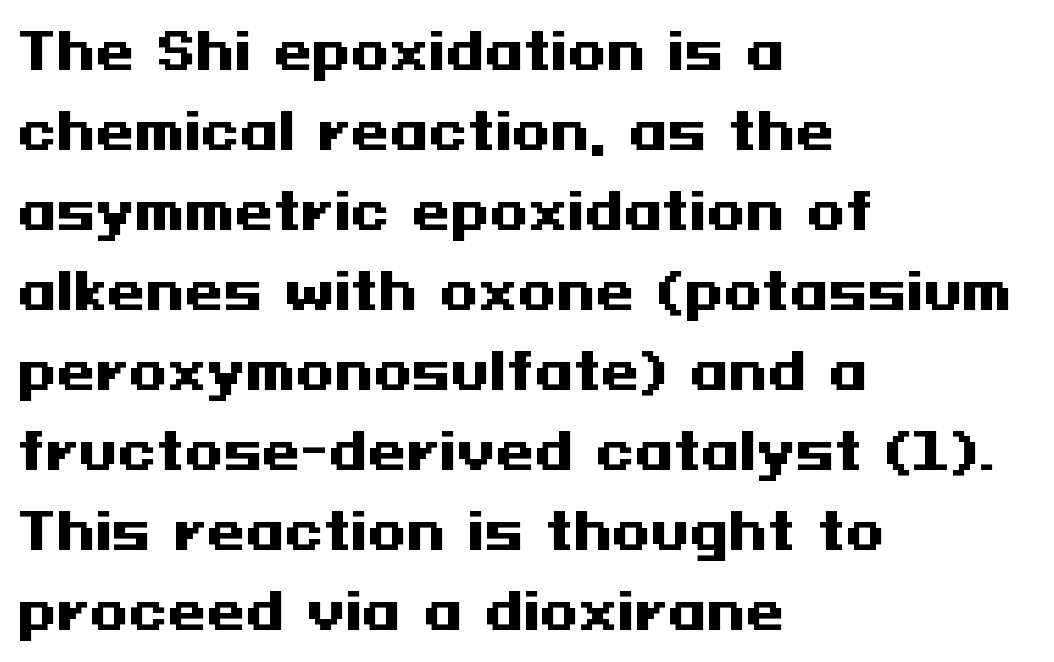
Q: Is the text bold? A: Yes.
Q: Is the text italic (slanted)? A: No, it is upright.
Q: Is the typeface a serif or a sans-serif typeface? A: Sans-serif.
Q: Is the text underlined? A: No.
Q: How is the paragraph aligned? A: Left-aligned.
Q: Is the spacing between letters normal or unusually wide? A: Normal.
Q: Is the spacing between lines tight, normal or loose? A: Normal.
Q: Width (condensed, normal, or wide)? A: Wide.
Q: Stroke contrast? A: Medium.
Q: x-height? A: Medium.
